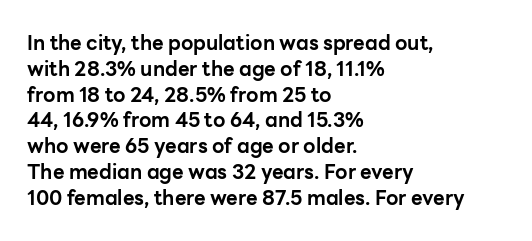
{"italic": "no", "bold": "yes", "underline": "no", "align": "left", "line_spacing": "normal", "line_spacing_ratio": 1.29, "letter_spacing": "normal", "letter_spacing_em": 0.0, "glyph_px": 20}
